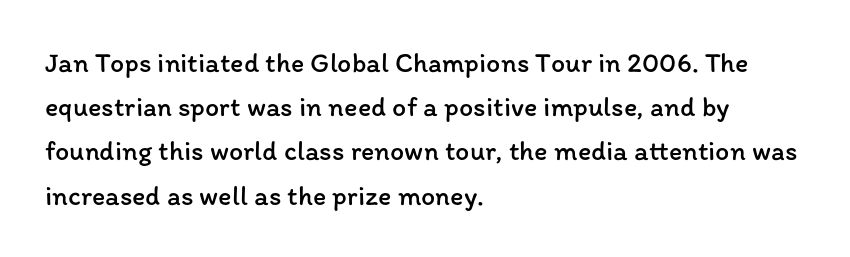
Nothing unusual about the tracking: characters are spaced as the font intends. The letters advance in unequal steps, a hallmark of proportional type. Vertically, the passage feels balanced, rows spaced as you'd expect. Lines of text with bare space underneath. Is the type heavy? It reads as light-to-regular instead.
